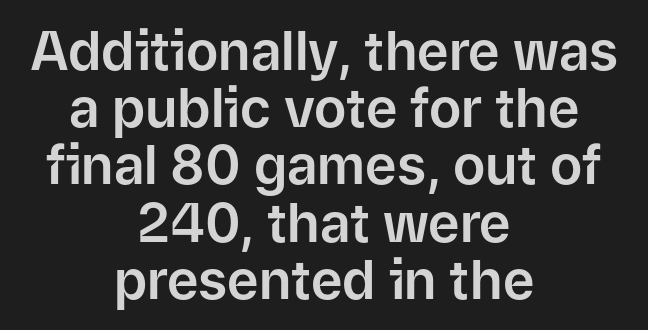
Q: Is the text italic (slanted)? A: No, it is upright.
Q: Is the typeface a serif or a sans-serif typeface? A: Sans-serif.
Q: Is the text underlined? A: No.
Q: How is the paragraph aligned? A: Centered.
Q: Is the spacing between letters normal or unusually wide? A: Normal.
Q: Is the spacing between lines tight, normal or loose? A: Tight.
Q: Width (condensed, normal, or wide)? A: Normal.
Q: Stroke contrast? A: Low.
Q: x-height? A: Medium.
Q: Monospaced? A: No.
